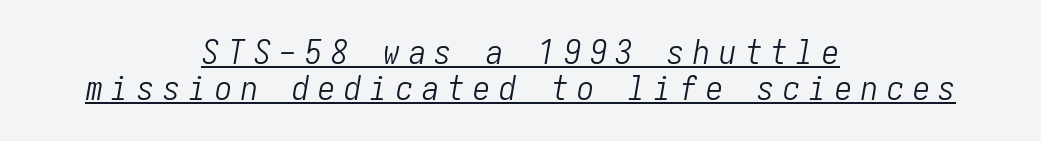
{"italic": "yes", "lean": "right", "slant_degrees": 10, "bold": "no", "weight": "light", "width": "condensed", "stroke_contrast": "low", "x_height": "medium", "underline": "yes", "align": "center", "line_spacing": "tight", "line_spacing_ratio": 1.06, "letter_spacing": "wide", "letter_spacing_em": 0.26, "glyph_px": 34}
